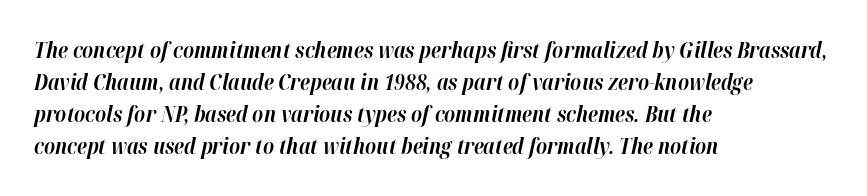
The image shows 22 px bold type, italic (leaning right); set left-aligned, normal line spacing (1.46x), normal letter spacing, not underlined.
